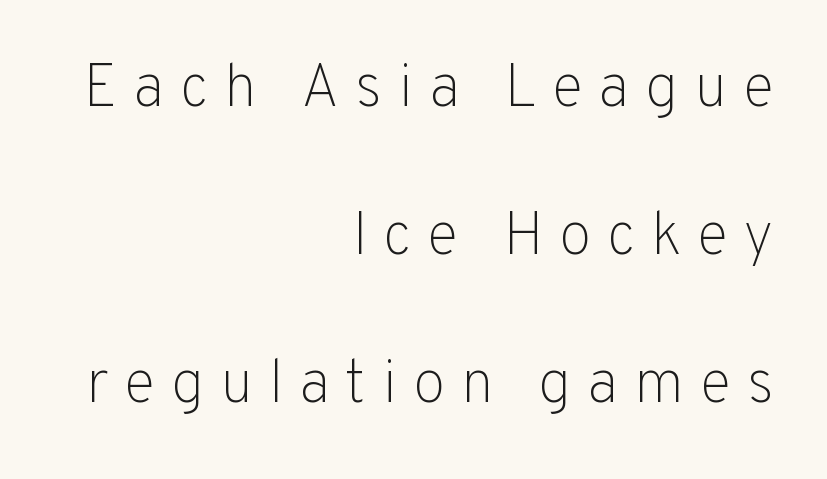
{"serif": "no", "italic": "no", "bold": "no", "weight": "light", "width": "normal", "stroke_contrast": "low", "x_height": "medium", "monospaced": "no", "underline": "no", "align": "right", "line_spacing": "loose", "line_spacing_ratio": 2.47, "letter_spacing": "wide", "letter_spacing_em": 0.26, "glyph_px": 60}
